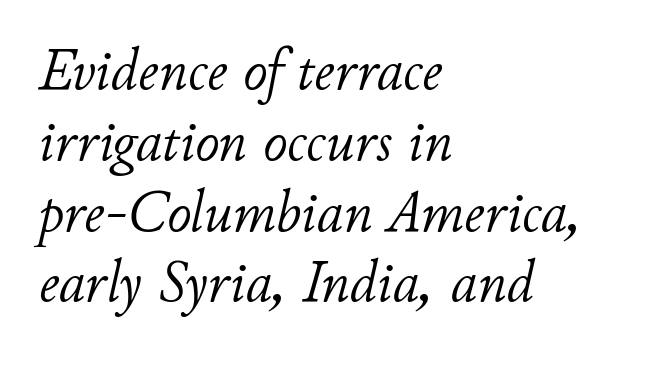
The image shows 59 px light type, italic (leaning right); set left-aligned, line spacing 1.2x, normal letter spacing, not underlined; low stroke contrast and a small x-height.
